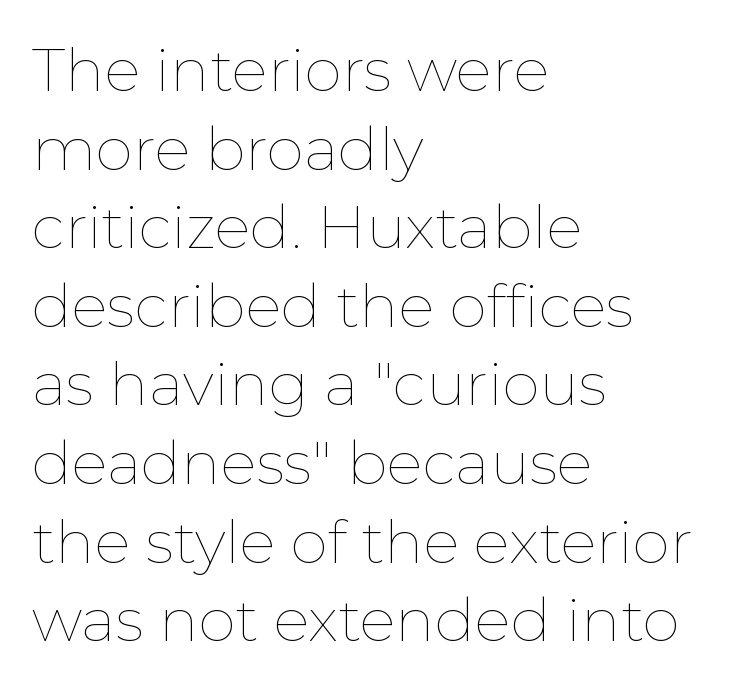
The image shows 60 px thin type, upright; set left-aligned, normal line spacing (1.31x), normal letter spacing, not underlined; low stroke contrast and a medium x-height.
